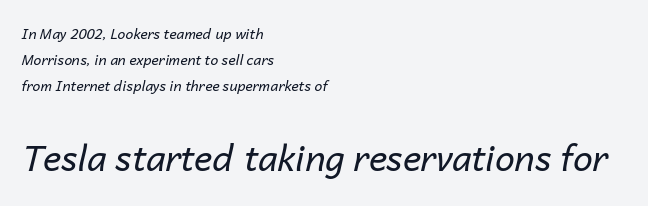
Q: Is the text bold? A: No.
Q: Is the text italic (slanted)? A: Yes, it leans right by about 14 degrees.
Q: Is the text underlined? A: No.
Q: How is the paragraph aligned? A: Left-aligned.
Q: Is the spacing between letters normal or unusually wide? A: Normal.
Q: Which block of text is set in a larger size, the first (top) or the second (bottom)? A: The second (bottom) one.
Q: Width (condensed, normal, or wide)? A: Normal.
Q: Stroke contrast? A: Low.
Q: x-height? A: Medium.
Q: Monospaced? A: No.
